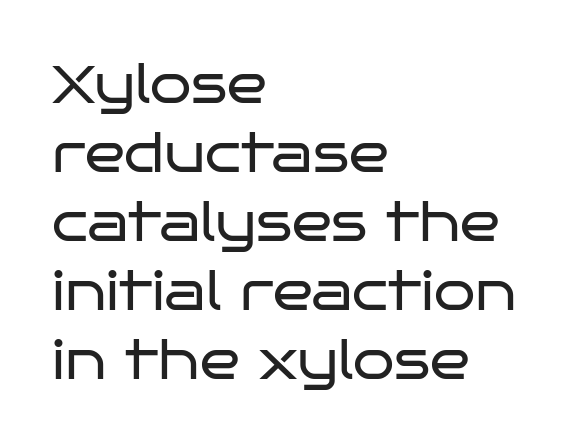
The image shows 53 px regular-weight, wide sans-serif type, upright; set left-aligned, normal line spacing (1.3x), normal letter spacing, not underlined; low stroke contrast and a large x-height.
